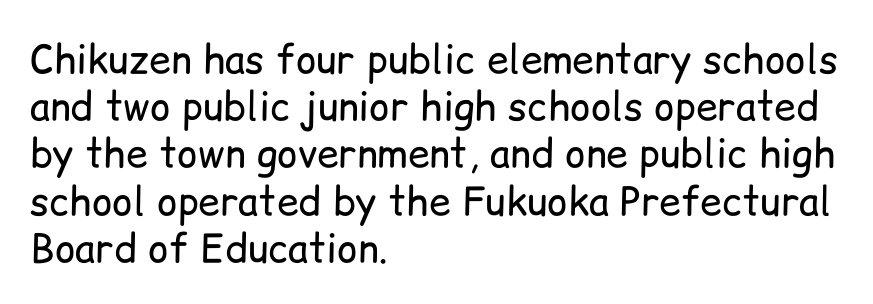
Q: Is the text bold? A: No.
Q: Is the text italic (slanted)? A: No, it is upright.
Q: Is the typeface a serif or a sans-serif typeface? A: Sans-serif.
Q: Is the text underlined? A: No.
Q: How is the paragraph aligned? A: Left-aligned.
Q: Is the spacing between letters normal or unusually wide? A: Normal.
Q: Width (condensed, normal, or wide)? A: Normal.
Q: Stroke contrast? A: Low.
Q: x-height? A: Medium.
Q: Monospaced? A: No.
